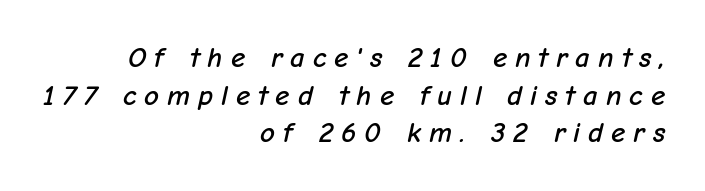
Q: Is the text italic (slanted)? A: Yes, it leans right by about 12 degrees.
Q: Is the text underlined? A: No.
Q: How is the paragraph aligned? A: Right-aligned.
Q: Is the spacing between letters normal or unusually wide? A: Unusually wide.
Q: Is the spacing between lines tight, normal or loose? A: Normal.
Q: Width (condensed, normal, or wide)? A: Normal.
Q: Stroke contrast? A: Low.
Q: x-height? A: Medium.
Q: Monospaced? A: No.
